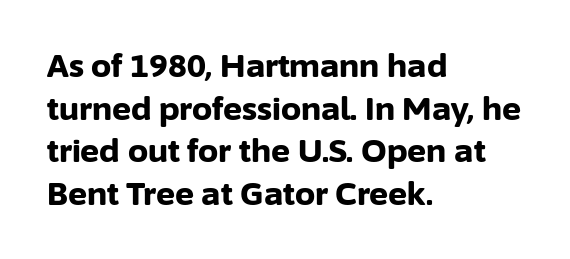
Notice how thick the strokes are: this is what a full bold looks like. Nope, no serifs anywhere on these letters. The typesetter chose a ragged-right arrangement here. Regarding leading, the lines here are spaced in the standard way. Students, note that the glyphs here touch the page at normal intervals.
